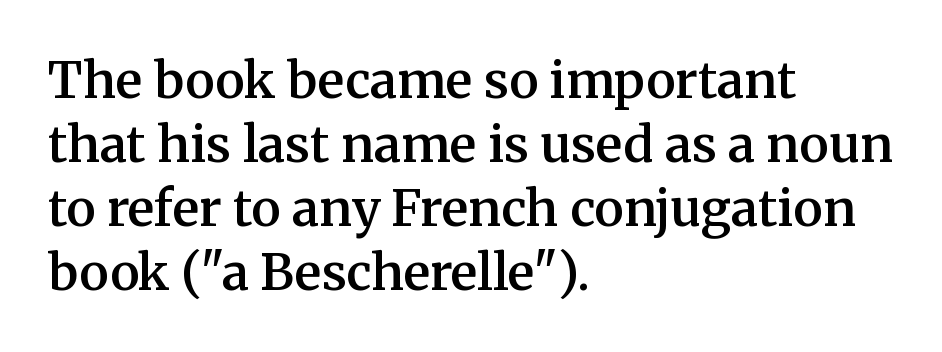
Q: Is the text bold? A: Semi-bold.
Q: Is the text italic (slanted)? A: No, it is upright.
Q: Is the typeface a serif or a sans-serif typeface? A: Serif.
Q: Is the text underlined? A: No.
Q: How is the paragraph aligned? A: Left-aligned.
Q: Is the spacing between letters normal or unusually wide? A: Normal.
Q: Is the spacing between lines tight, normal or loose? A: Normal.
Q: Width (condensed, normal, or wide)? A: Normal.
Q: Stroke contrast? A: Medium.
Q: x-height? A: Medium.
Q: Monospaced? A: No.
